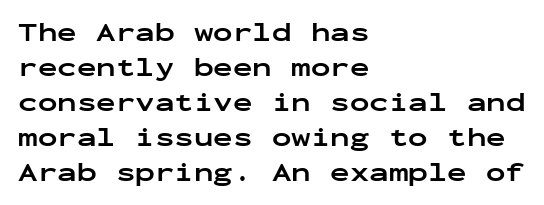
{"italic": "no", "bold": "yes", "underline": "no", "align": "left", "line_spacing": "normal", "line_spacing_ratio": 1.35, "letter_spacing": "normal", "letter_spacing_em": 0.0, "glyph_px": 26}
